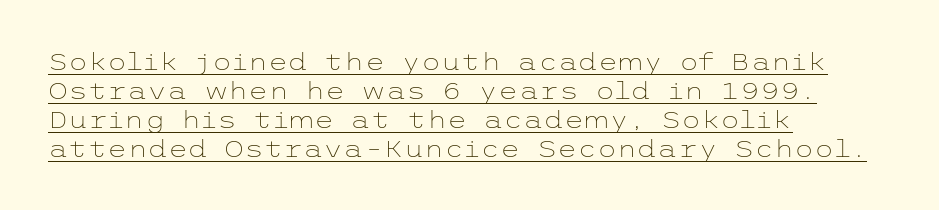
{"italic": "no", "bold": "no", "underline": "yes", "align": "left", "line_spacing": "normal", "line_spacing_ratio": 1.26, "letter_spacing": "normal", "letter_spacing_em": 0.0, "glyph_px": 23}
